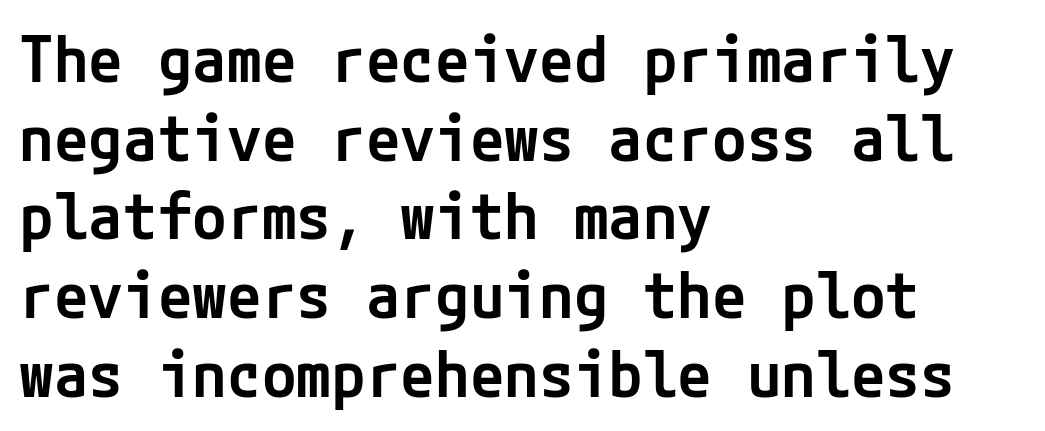
{"serif": "no", "italic": "no", "bold": "semi", "weight": "semibold", "width": "normal", "stroke_contrast": "low", "x_height": "medium", "underline": "no", "align": "left", "line_spacing": "normal", "line_spacing_ratio": 1.25, "letter_spacing": "normal", "letter_spacing_em": 0.0, "glyph_px": 63}
